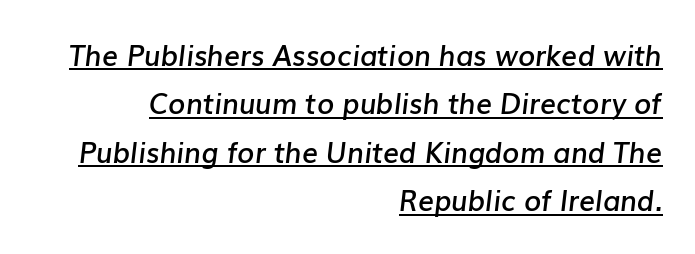
Q: Is the text bold? A: Semi-bold.
Q: Is the text italic (slanted)? A: Yes, it leans right by about 7 degrees.
Q: Is the text underlined? A: Yes.
Q: How is the paragraph aligned? A: Right-aligned.
Q: Is the spacing between letters normal or unusually wide? A: Normal.
Q: Width (condensed, normal, or wide)? A: Normal.
Q: Stroke contrast? A: Low.
Q: x-height? A: Medium.
Q: Monospaced? A: No.
